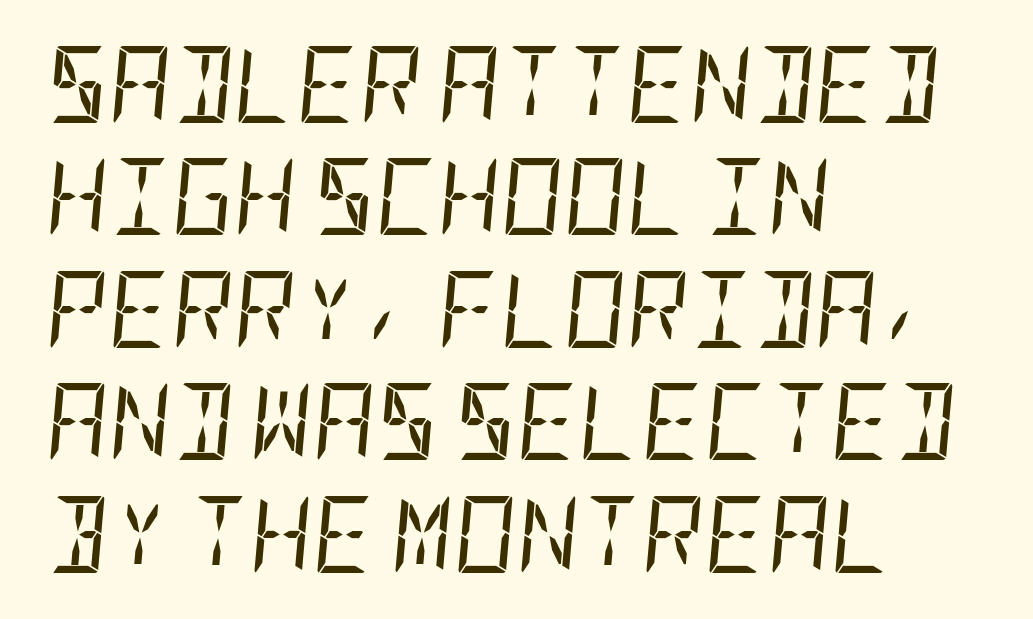
{"italic": "yes", "lean": "right", "slant_degrees": 5, "bold": "no", "weight": "regular", "width": "condensed", "stroke_contrast": "low", "x_height": "large", "underline": "no", "align": "left", "line_spacing": "normal", "line_spacing_ratio": 1.46, "letter_spacing": "normal", "letter_spacing_em": 0.0, "glyph_px": 77}
